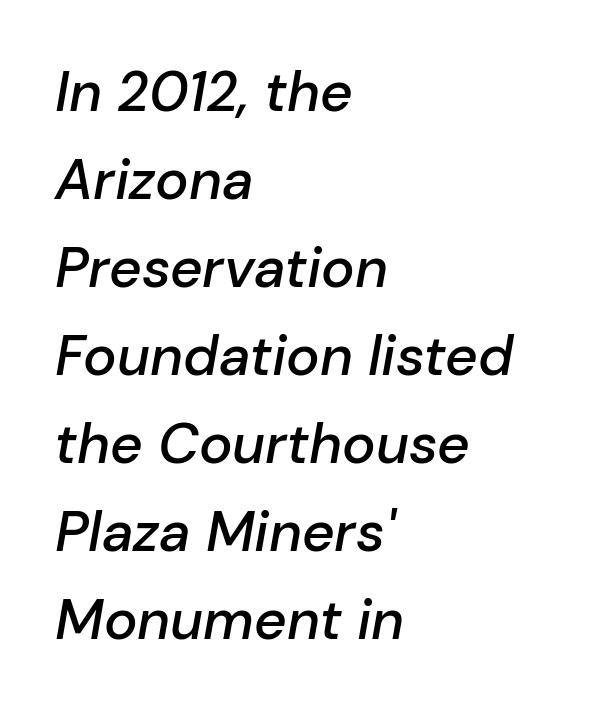
Q: Is the text bold? A: Semi-bold.
Q: Is the text italic (slanted)? A: Yes, it leans right by about 10 degrees.
Q: Is the text underlined? A: No.
Q: How is the paragraph aligned? A: Left-aligned.
Q: Is the spacing between letters normal or unusually wide? A: Normal.
Q: Is the spacing between lines tight, normal or loose? A: Normal.
Q: Width (condensed, normal, or wide)? A: Normal.
Q: Stroke contrast? A: Low.
Q: x-height? A: Medium.
Q: Monospaced? A: No.
